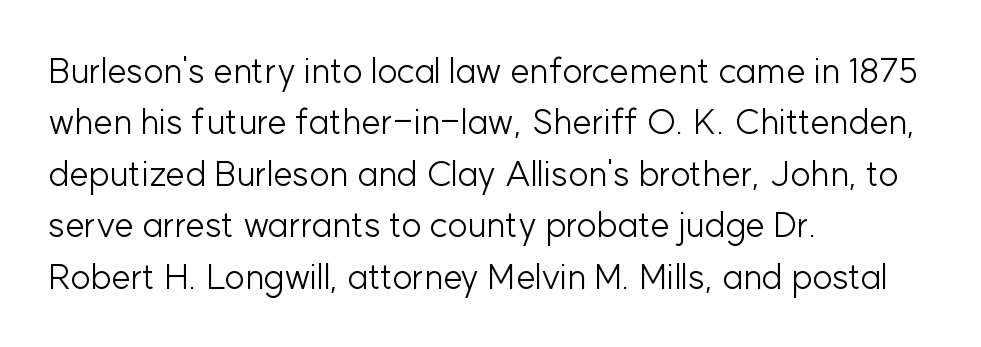
{"serif": "no", "italic": "no", "bold": "no", "weight": "light", "width": "normal", "stroke_contrast": "low", "x_height": "medium", "monospaced": "no", "underline": "no", "align": "left", "line_spacing": "normal", "line_spacing_ratio": 1.47, "letter_spacing": "normal", "letter_spacing_em": 0.0, "glyph_px": 35}
